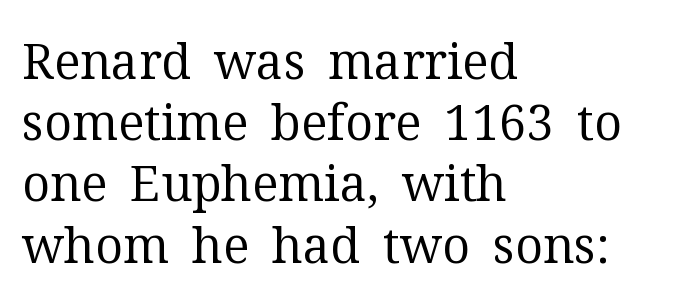
{"serif": "yes", "italic": "no", "bold": "no", "weight": "regular", "width": "normal", "stroke_contrast": "medium", "x_height": "medium", "monospaced": "no", "underline": "no", "align": "left", "line_spacing": "normal", "line_spacing_ratio": 1.25, "letter_spacing": "normal", "letter_spacing_em": 0.0, "glyph_px": 49}
